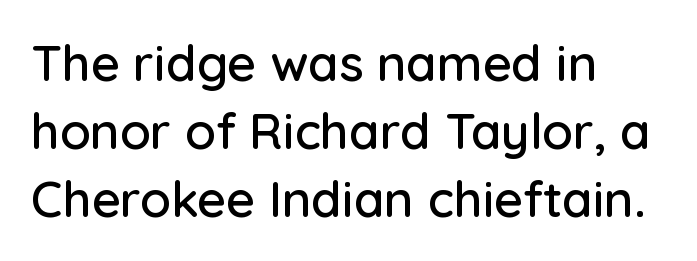
{"serif": "no", "italic": "no", "width": "normal", "stroke_contrast": "low", "x_height": "medium", "monospaced": "no", "underline": "no", "align": "left", "line_spacing": "normal", "line_spacing_ratio": 1.36, "letter_spacing": "normal", "letter_spacing_em": 0.0, "glyph_px": 50}
